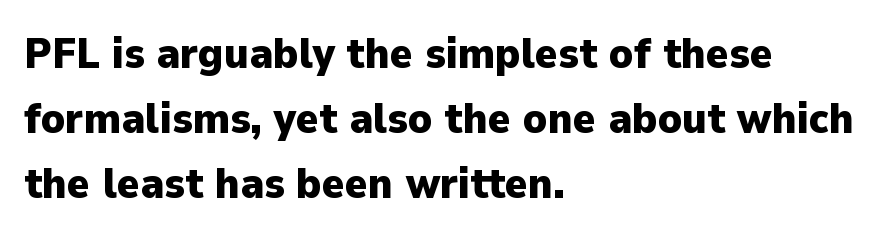
{"serif": "no", "italic": "no", "bold": "yes", "weight": "heavy", "width": "normal", "stroke_contrast": "low", "x_height": "medium", "monospaced": "no", "underline": "no", "align": "left", "line_spacing": "normal", "line_spacing_ratio": 1.51, "letter_spacing": "normal", "letter_spacing_em": 0.0, "glyph_px": 43}
